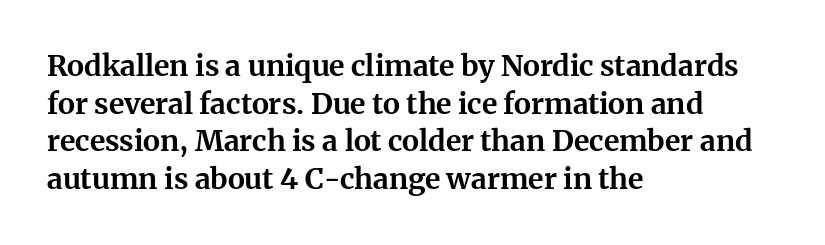
Q: Is the text bold? A: Yes.
Q: Is the text italic (slanted)? A: No, it is upright.
Q: Is the typeface a serif or a sans-serif typeface? A: Serif.
Q: Is the text underlined? A: No.
Q: How is the paragraph aligned? A: Left-aligned.
Q: Is the spacing between letters normal or unusually wide? A: Normal.
Q: Is the spacing between lines tight, normal or loose? A: Normal.
Q: Width (condensed, normal, or wide)? A: Normal.
Q: Stroke contrast? A: Medium.
Q: x-height? A: Medium.
Q: Monospaced? A: No.
